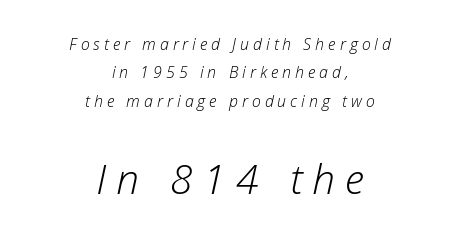
{"italic": "yes", "lean": "right", "slant_degrees": 12, "bold": "no", "weight": "light", "width": "normal", "stroke_contrast": "low", "x_height": "medium", "monospaced": "no", "underline": "no", "align": "center", "line_spacing_ratio": 1.78, "letter_spacing": "wide", "letter_spacing_em": 0.25, "larger_block": "second", "size_ratio": 2.56, "glyph_px": 41}
